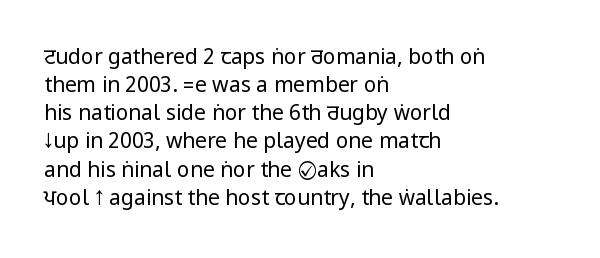
The image shows 21 px text type, upright; set left-aligned, normal line spacing (1.34x), normal letter spacing, not underlined.
